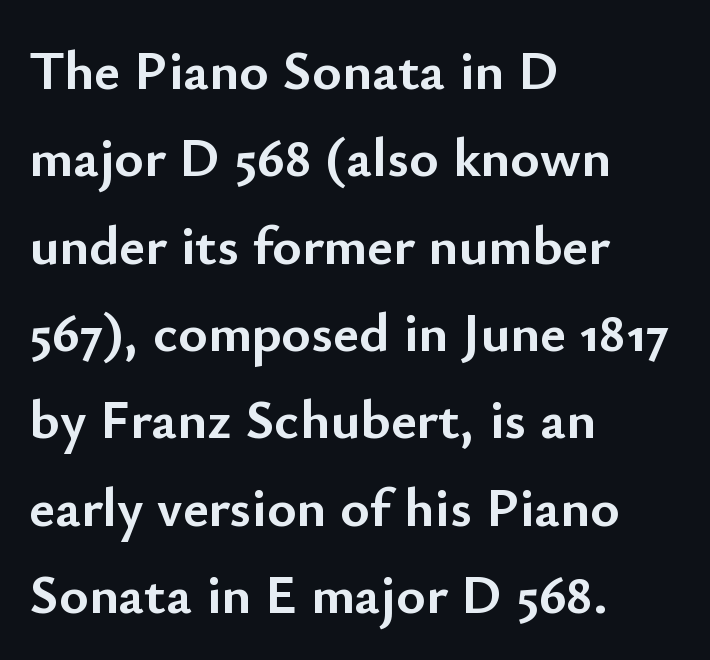
Q: Is the text bold? A: Yes.
Q: Is the text italic (slanted)? A: No, it is upright.
Q: Is the typeface a serif or a sans-serif typeface? A: Sans-serif.
Q: Is the text underlined? A: No.
Q: How is the paragraph aligned? A: Left-aligned.
Q: Is the spacing between letters normal or unusually wide? A: Normal.
Q: Is the spacing between lines tight, normal or loose? A: Normal.
Q: Width (condensed, normal, or wide)? A: Normal.
Q: Stroke contrast? A: Low.
Q: x-height? A: Small.
Q: Monospaced? A: No.
